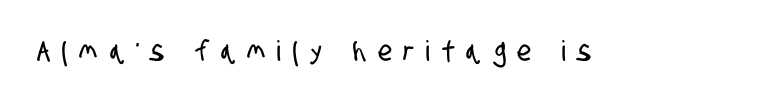
Q: Is the typeface a serif or a sans-serif typeface? A: Sans-serif.
Q: Is the text underlined? A: No.
Q: Is the spacing between letters normal or unusually wide? A: Unusually wide.
Q: Width (condensed, normal, or wide)? A: Condensed.
Q: Stroke contrast? A: Low.
Q: x-height? A: Large.
Q: Monospaced? A: No.
